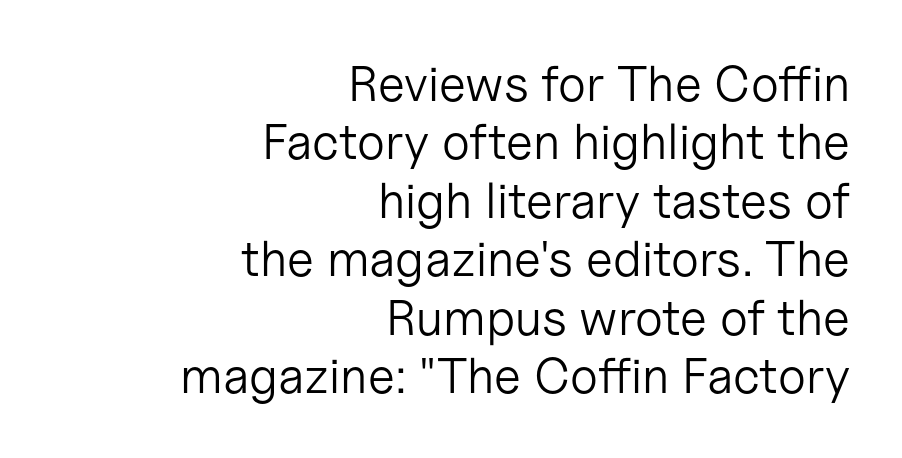
{"serif": "no", "italic": "no", "bold": "no", "weight": "light", "width": "normal", "stroke_contrast": "low", "x_height": "medium", "monospaced": "no", "underline": "no", "align": "right", "line_spacing_ratio": 1.17, "letter_spacing": "normal", "letter_spacing_em": 0.0, "glyph_px": 50}
